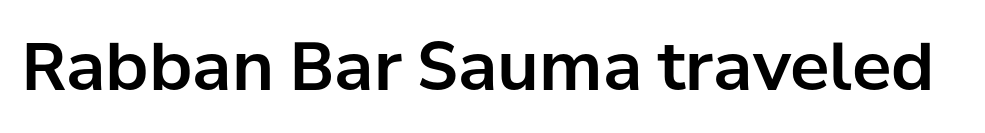
The image shows 66 px sans-serif type, upright; set normal letter spacing, not underlined; low stroke contrast and a medium x-height.
